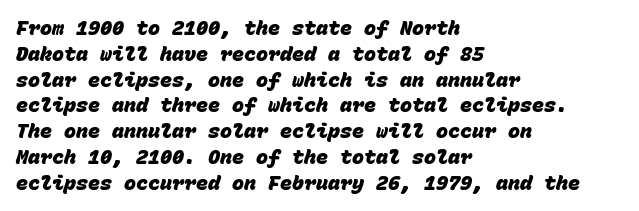
Summary of vertical rhythm: regular, with standard interline spacing. The passage is arranged the way most books set body copy — flush left. The characters look thick and weighty, a clear bold. Underlining? Definitely not there. No extra tracking has been applied to these lines.
